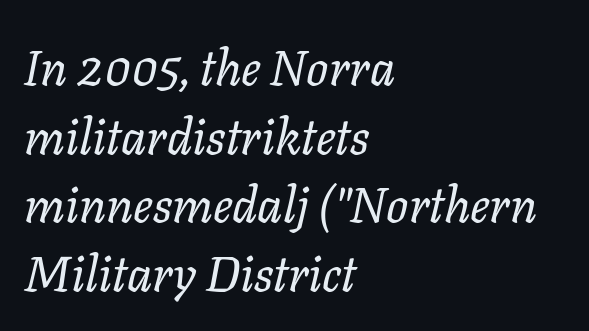
Q: Is the text bold? A: No.
Q: Is the text italic (slanted)? A: Yes, it leans right by about 11 degrees.
Q: Is the text underlined? A: No.
Q: How is the paragraph aligned? A: Left-aligned.
Q: Is the spacing between letters normal or unusually wide? A: Normal.
Q: Is the spacing between lines tight, normal or loose? A: Normal.
Q: Width (condensed, normal, or wide)? A: Normal.
Q: Stroke contrast? A: Low.
Q: x-height? A: Medium.
Q: Monospaced? A: No.
